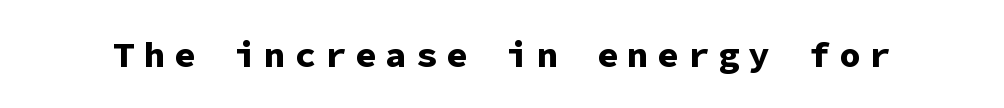
Q: Is the text bold? A: Yes.
Q: Is the text italic (slanted)? A: No, it is upright.
Q: Is the typeface a serif or a sans-serif typeface? A: Sans-serif.
Q: Is the text underlined? A: No.
Q: Is the spacing between letters normal or unusually wide? A: Unusually wide.
Q: Width (condensed, normal, or wide)? A: Normal.
Q: Stroke contrast? A: Low.
Q: x-height? A: Medium.
Q: Monospaced? A: Yes.
